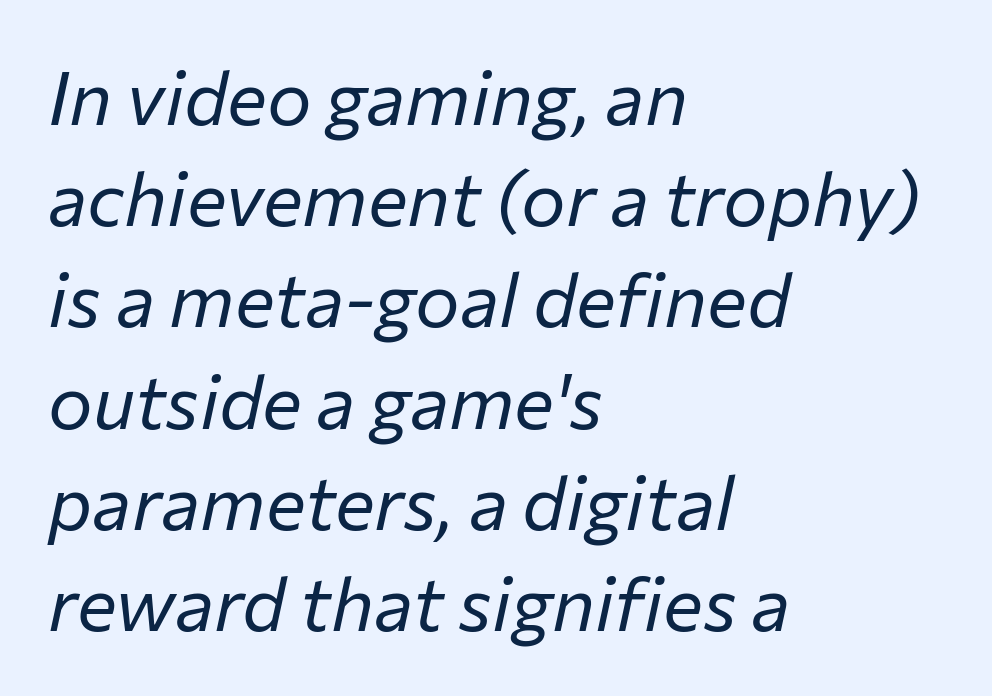
The image shows 75 px regular-weight type, italic (leaning right); set left-aligned, normal line spacing (1.35x), normal letter spacing, not underlined; low stroke contrast and a medium x-height.
